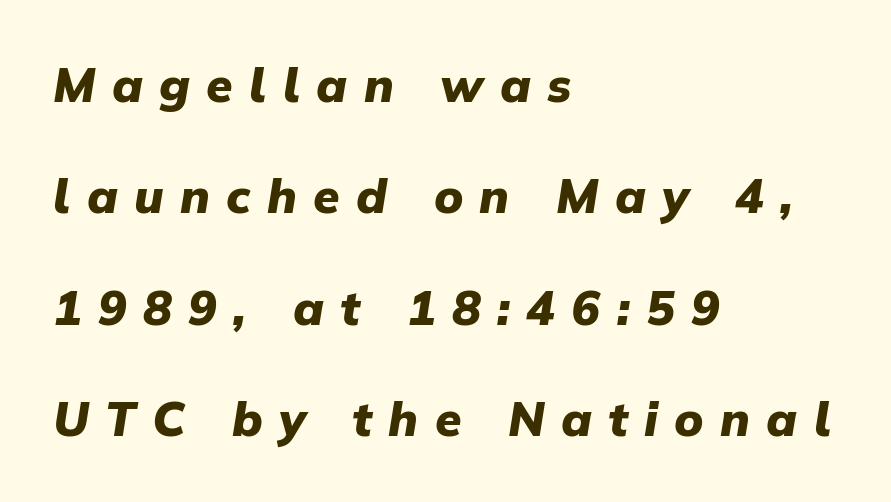
{"italic": "yes", "lean": "right", "slant_degrees": 9, "bold": "yes", "weight": "heavy", "width": "normal", "stroke_contrast": "low", "x_height": "medium", "monospaced": "no", "underline": "no", "align": "left", "line_spacing": "loose", "line_spacing_ratio": 2.32, "letter_spacing": "wide", "letter_spacing_em": 0.34, "glyph_px": 48}
